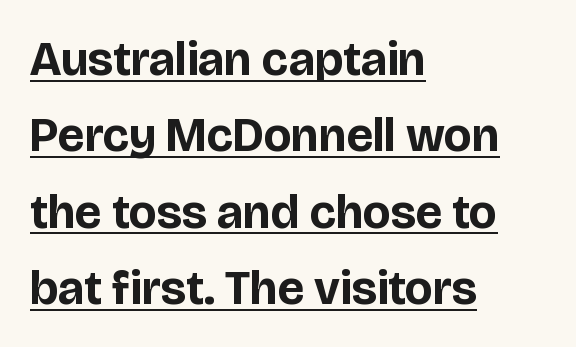
Q: Is the text bold? A: Yes.
Q: Is the text italic (slanted)? A: No, it is upright.
Q: Is the typeface a serif or a sans-serif typeface? A: Sans-serif.
Q: Is the text underlined? A: Yes.
Q: How is the paragraph aligned? A: Left-aligned.
Q: Is the spacing between letters normal or unusually wide? A: Normal.
Q: Is the spacing between lines tight, normal or loose? A: Normal.
Q: Width (condensed, normal, or wide)? A: Normal.
Q: Stroke contrast? A: Low.
Q: x-height? A: Large.
Q: Monospaced? A: No.
